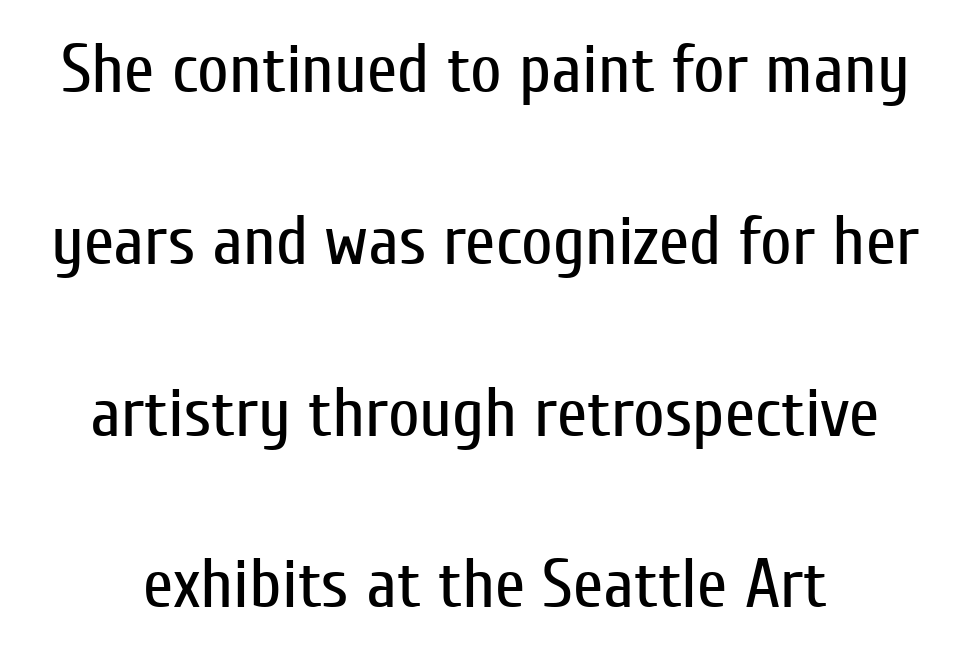
The horizontal fit of the characters is conventional and even. Tall strokes in this sample are plumb rather than angled. A quiet, ordinary-to-light weight characterises the typeface. Underline: absent.
